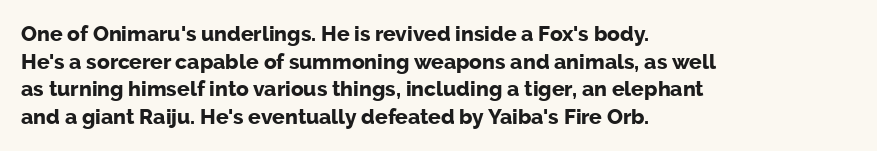
Normally led — the rows are evenly, conventionally spaced. Caption: standard tracking, unaltered. Check the space under the baseline: it is left empty. This sample is left-justified, so line endings fall wherever the words run out. These lines were composed using upright roman letters.
